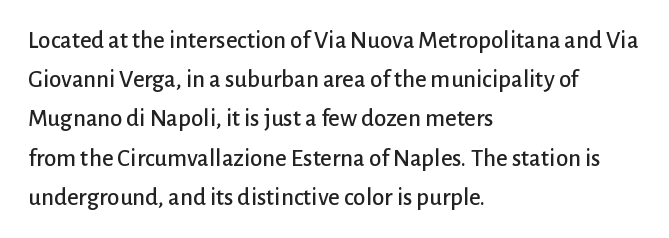
{"italic": "no", "underline": "no", "align": "left", "line_spacing": "normal", "line_spacing_ratio": 1.57, "letter_spacing": "normal", "letter_spacing_em": 0.0, "glyph_px": 25}
